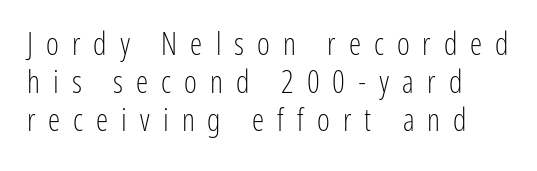
The image shows 31 px light, condensed sans-serif type, upright; set line spacing 1.22x, unusually wide letter spacing (+0.42 em), not underlined; low stroke contrast and a medium x-height.
